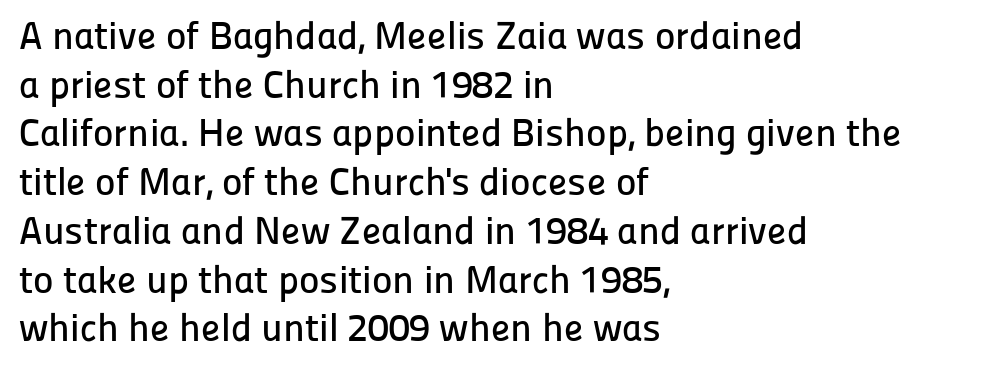
Q: Is the text italic (slanted)? A: No, it is upright.
Q: Is the typeface a serif or a sans-serif typeface? A: Sans-serif.
Q: Is the text underlined? A: No.
Q: How is the paragraph aligned? A: Left-aligned.
Q: Is the spacing between letters normal or unusually wide? A: Normal.
Q: Is the spacing between lines tight, normal or loose? A: Normal.
Q: Width (condensed, normal, or wide)? A: Normal.
Q: Stroke contrast? A: Low.
Q: x-height? A: Medium.
Q: Monospaced? A: No.
